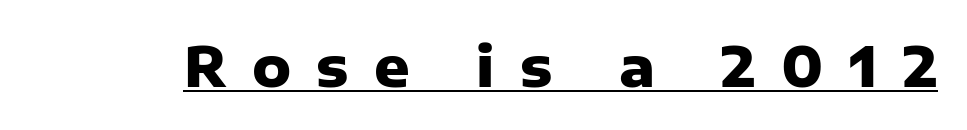
Regarding serifs, this sample does without them. The letters are spread apart with noticeably loose tracking. This is underlined copy, the kind a proofreader might mark for attention. You could not count columns in this text — the font is proportionally spaced. The lettering stays uniformly vertical, giving the passage a roman look.
